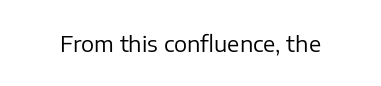
{"italic": "no", "bold": "no", "underline": "no", "letter_spacing": "normal", "letter_spacing_em": 0.0, "glyph_px": 22}
